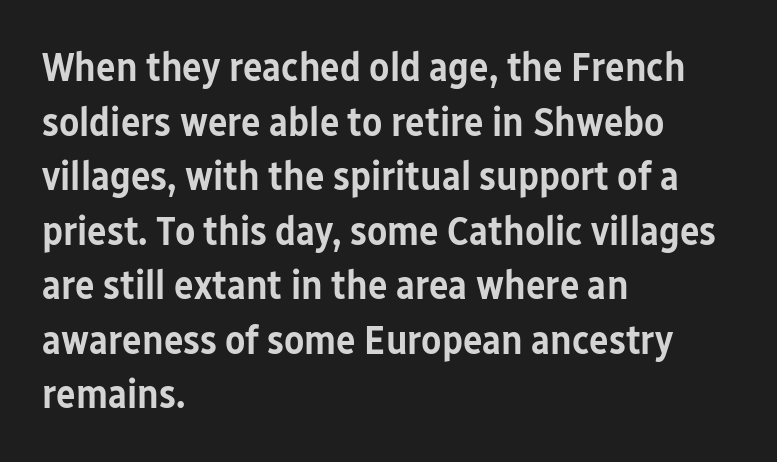
{"serif": "no", "italic": "no", "bold": "semi", "weight": "semibold", "width": "condensed", "stroke_contrast": "low", "x_height": "medium", "monospaced": "no", "underline": "no", "align": "left", "line_spacing": "normal", "line_spacing_ratio": 1.33, "letter_spacing": "normal", "letter_spacing_em": 0.0, "glyph_px": 41}
